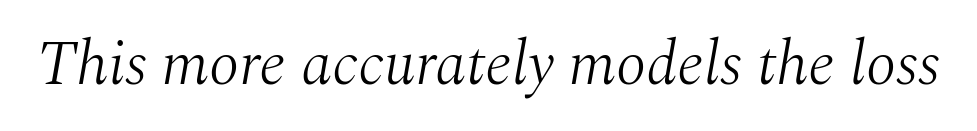
Q: Is the text bold? A: No.
Q: Is the text italic (slanted)? A: Yes, it leans right by about 10 degrees.
Q: Is the typeface a serif or a sans-serif typeface? A: Serif.
Q: Is the text underlined? A: No.
Q: Is the spacing between letters normal or unusually wide? A: Normal.
Q: Width (condensed, normal, or wide)? A: Normal.
Q: Stroke contrast? A: Medium.
Q: x-height? A: Medium.
Q: Monospaced? A: No.
